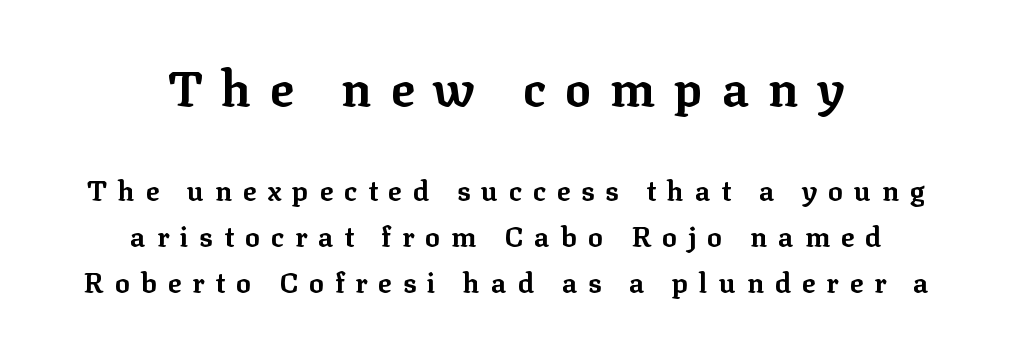
Q: Is the text bold? A: Yes.
Q: Is the text italic (slanted)? A: No, it is upright.
Q: Is the typeface a serif or a sans-serif typeface? A: Serif.
Q: Is the text underlined? A: No.
Q: How is the paragraph aligned? A: Centered.
Q: Is the spacing between letters normal or unusually wide? A: Unusually wide.
Q: Is the spacing between lines tight, normal or loose? A: Normal.
Q: Which block of text is set in a larger size, the first (top) or the second (bottom)? A: The first (top) one.
Q: Width (condensed, normal, or wide)? A: Normal.
Q: Stroke contrast? A: Low.
Q: x-height? A: Medium.
Q: Monospaced? A: No.
